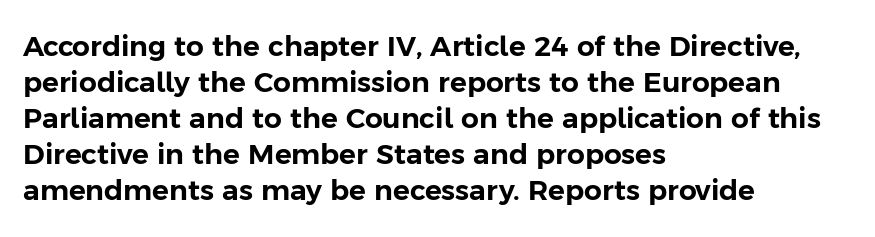
These lines sit exactly where default settings would place them. Plain, unruled lines of type. Compared with typical body copy, the letter spacing here is the same. You can tell from the bare stems that sans-serif type was used. Tall strokes in this sample are plumb rather than angled. If you drew a ruler down the left edge, every line would touch it.
